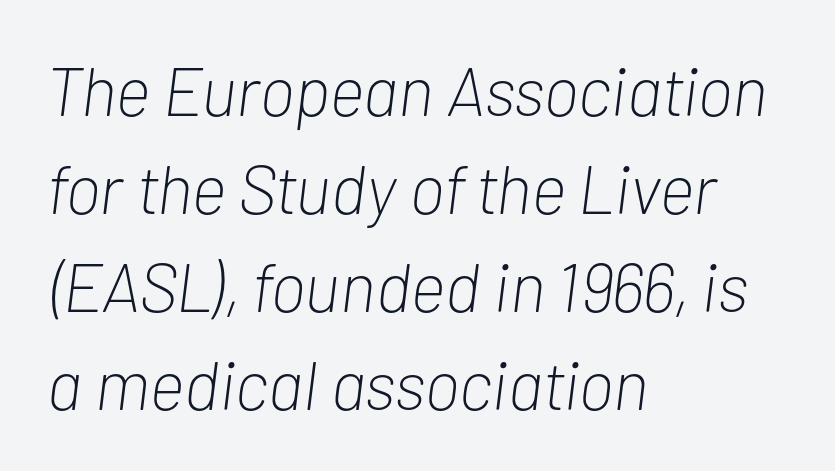
{"italic": "yes", "lean": "right", "slant_degrees": 7, "bold": "no", "weight": "light", "width": "condensed", "stroke_contrast": "low", "x_height": "medium", "monospaced": "no", "underline": "no", "align": "left", "line_spacing": "normal", "line_spacing_ratio": 1.42, "letter_spacing": "normal", "letter_spacing_em": 0.0, "glyph_px": 69}
